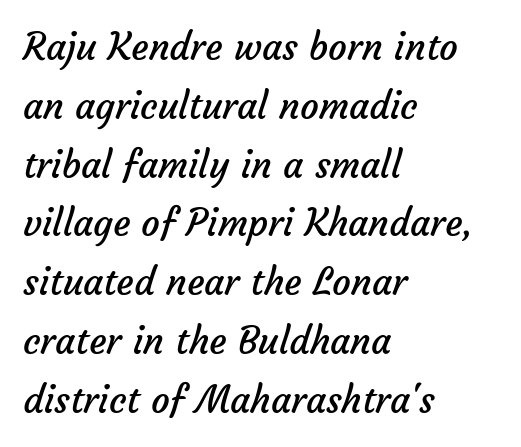
The image shows 37 px regular-weight sans-serif type; set left-aligned, normal line spacing (1.59x), normal letter spacing, not underlined; low stroke contrast and a medium x-height.
